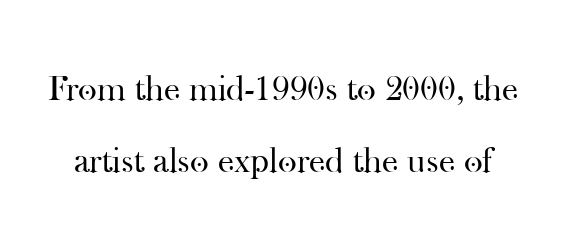
Font category for this specimen: serif. The line texture is even and compact thanks to regular tracking. Looks like regular typesetting: each glyph gets only the width it needs. The letters look calm and open, with moderate or lighter stems. What's the leading like? Stretched, with rows far apart.
